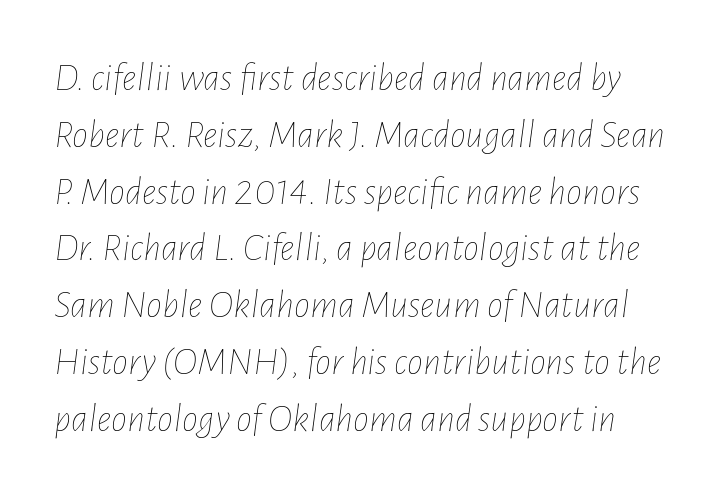
The image shows 40 px thin, condensed type, italic (leaning right); set normal line spacing (1.42x), normal letter spacing, not underlined; low stroke contrast and a medium x-height.
